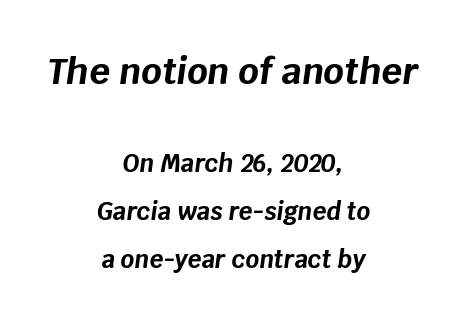
Q: Is the text bold? A: Yes.
Q: Is the text italic (slanted)? A: Yes, it leans right by about 8 degrees.
Q: Is the text underlined? A: No.
Q: How is the paragraph aligned? A: Centered.
Q: Is the spacing between letters normal or unusually wide? A: Normal.
Q: Is the spacing between lines tight, normal or loose? A: Loose.
Q: Which block of text is set in a larger size, the first (top) or the second (bottom)? A: The first (top) one.
Q: Width (condensed, normal, or wide)? A: Normal.
Q: Stroke contrast? A: Low.
Q: x-height? A: Large.
Q: Monospaced? A: No.
